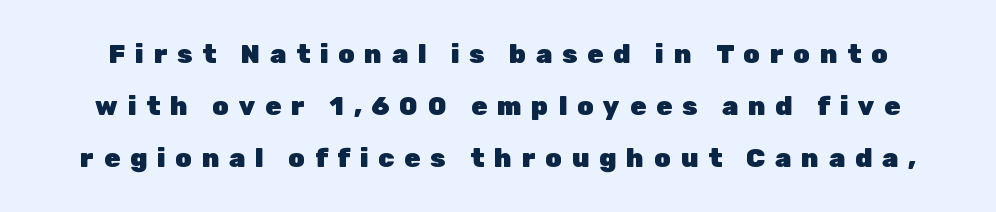
Q: Is the text bold? A: Yes.
Q: Is the text italic (slanted)? A: No, it is upright.
Q: Is the text underlined? A: No.
Q: Is the spacing between letters normal or unusually wide? A: Unusually wide.
Q: Is the spacing between lines tight, normal or loose? A: Loose.
